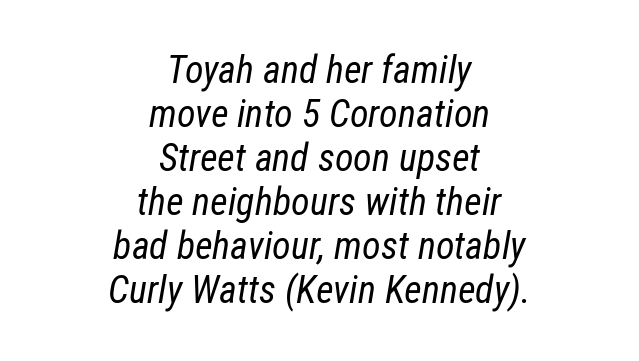
The image shows 38 px regular-weight, condensed type, italic (leaning right); set centered, line spacing 1.16x, normal letter spacing, not underlined; low stroke contrast and a medium x-height.
